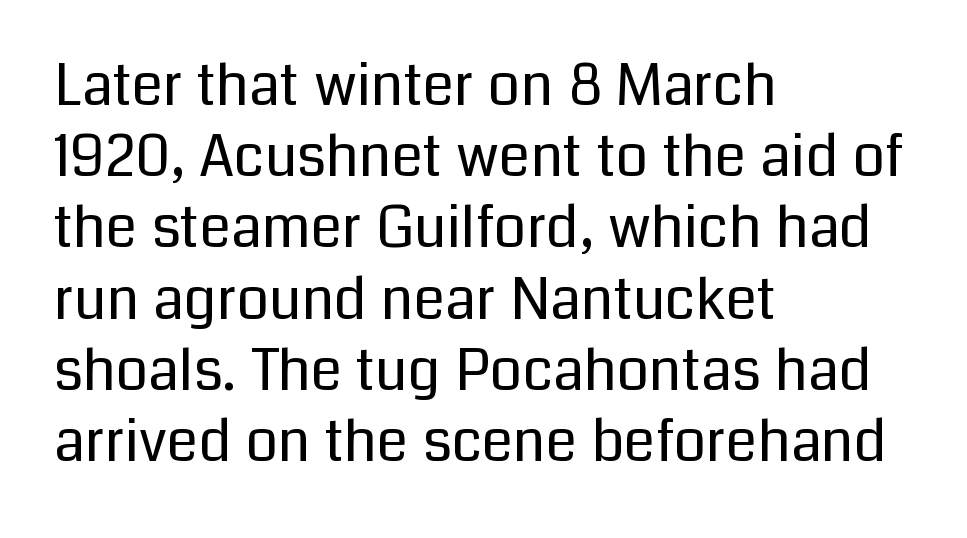
The image shows 57 px regular-weight sans-serif type, upright; set left-aligned, normal line spacing (1.25x), normal letter spacing, not underlined; low stroke contrast and a medium x-height.
